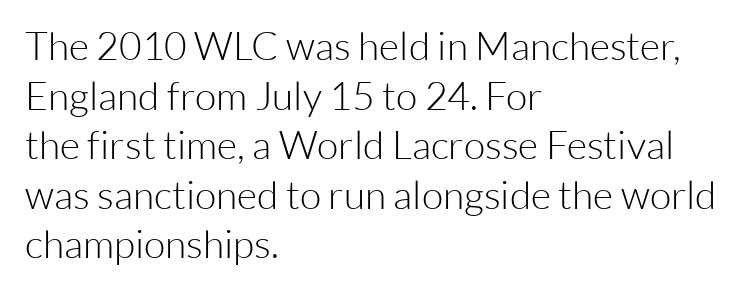
The image shows 39 px light sans-serif type, upright; set left-aligned, normal line spacing (1.27x), normal letter spacing, not underlined; low stroke contrast and a medium x-height.
